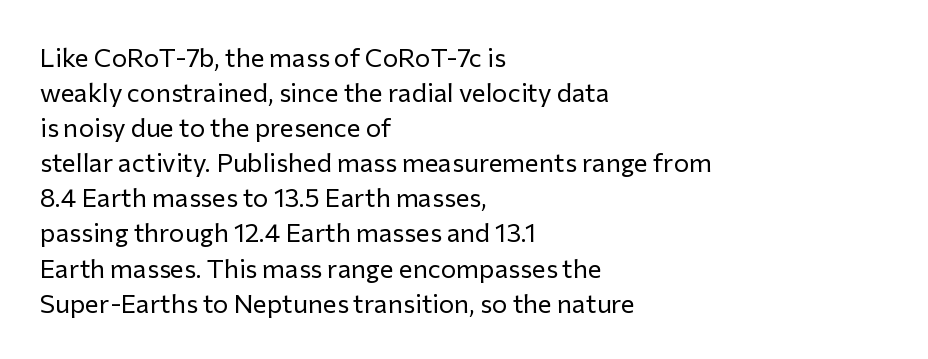
Q: Is the text bold? A: No.
Q: Is the text italic (slanted)? A: No, it is upright.
Q: Is the text underlined? A: No.
Q: How is the paragraph aligned? A: Left-aligned.
Q: Is the spacing between letters normal or unusually wide? A: Normal.
Q: Is the spacing between lines tight, normal or loose? A: Normal.
